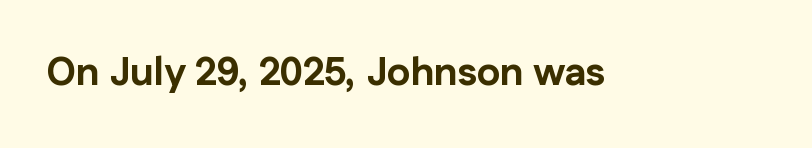
The face used here is rendered with its standard letterfit. Only glyphs here, with clear space below each row. Is this a fixed-width face? No — the glyphs have proportional, varying widths. Ordinary non-slanted type is in use. Thick stems and heavy bowls — unmistakably bold. The type family on display is of the sans-serif kind.
